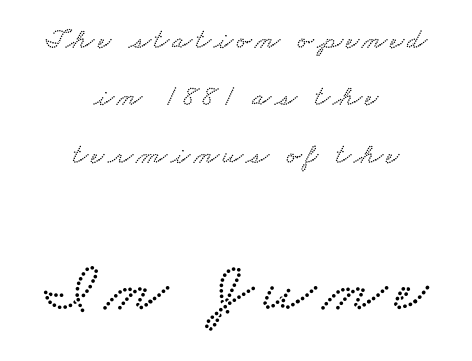
Q: Is the text underlined? A: No.
Q: How is the paragraph aligned? A: Centered.
Q: Is the spacing between lines tight, normal or loose? A: Loose.
Q: Which block of text is set in a larger size, the first (top) or the second (bottom)? A: The second (bottom) one.
Q: Width (condensed, normal, or wide)? A: Wide.
Q: Stroke contrast? A: Low.
Q: x-height? A: Small.
Q: Monospaced? A: No.
